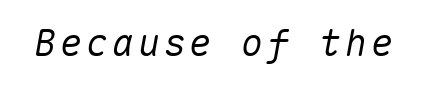
{"italic": "yes", "lean": "right", "slant_degrees": 10, "width": "normal", "stroke_contrast": "medium", "x_height": "medium", "monospaced": "yes", "underline": "no", "glyph_px": 37}
